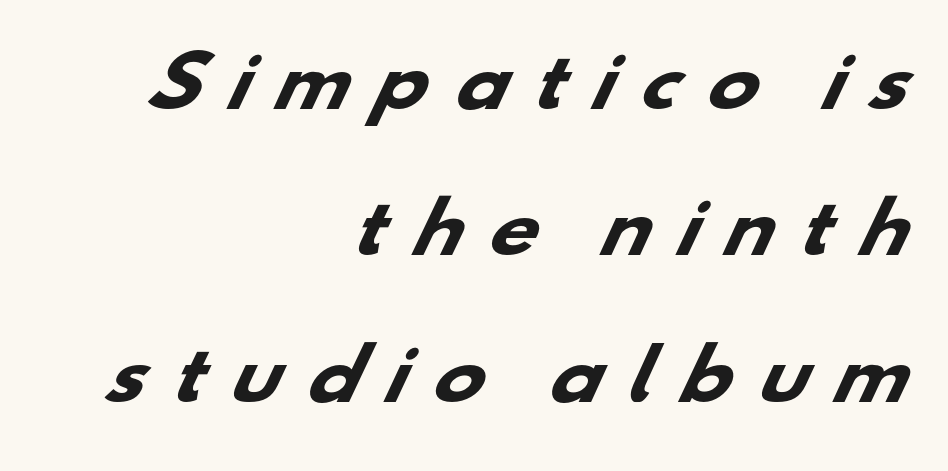
{"serif": "no", "bold": "yes", "weight": "heavy", "width": "wide", "stroke_contrast": "low", "x_height": "small", "monospaced": "no", "underline": "no", "align": "right", "line_spacing": "loose", "line_spacing_ratio": 2.12, "letter_spacing": "wide", "letter_spacing_em": 0.35, "glyph_px": 69}
